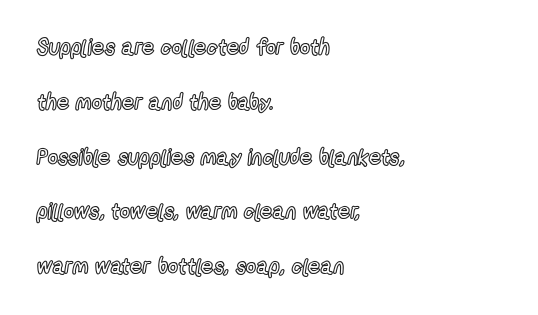
{"underline": "no", "align": "left", "line_spacing": "loose", "line_spacing_ratio": 2.49, "letter_spacing": "normal", "letter_spacing_em": 0.0, "glyph_px": 22}
